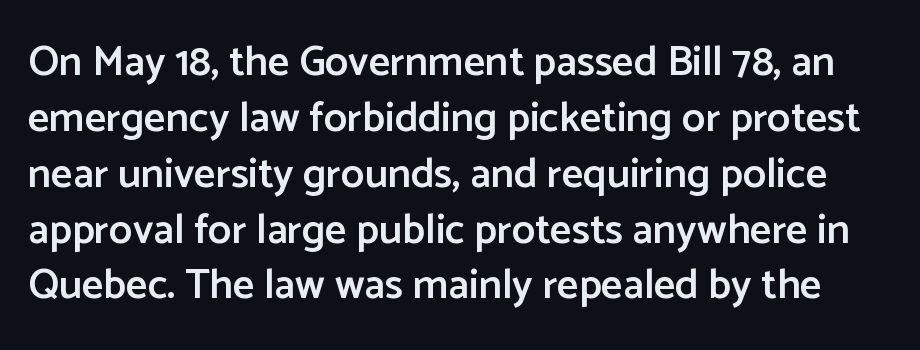
{"serif": "no", "italic": "no", "bold": "semi", "weight": "semibold", "width": "normal", "stroke_contrast": "low", "x_height": "medium", "monospaced": "no", "underline": "no", "line_spacing": "normal", "line_spacing_ratio": 1.33, "letter_spacing": "normal", "letter_spacing_em": 0.0, "glyph_px": 42}
